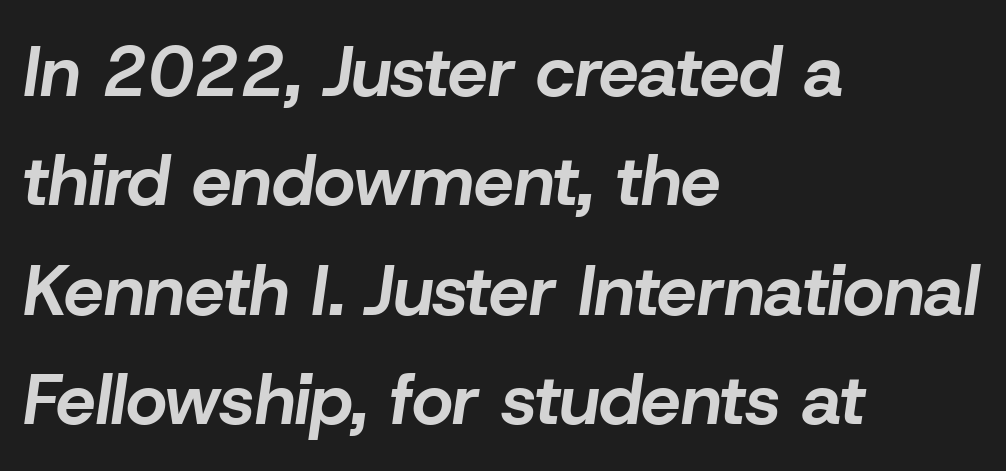
Q: Is the text bold? A: Yes.
Q: Is the text italic (slanted)? A: Yes, it leans right by about 8 degrees.
Q: Is the text underlined? A: No.
Q: How is the paragraph aligned? A: Left-aligned.
Q: Is the spacing between letters normal or unusually wide? A: Normal.
Q: Is the spacing between lines tight, normal or loose? A: Normal.
Q: Width (condensed, normal, or wide)? A: Normal.
Q: Stroke contrast? A: Low.
Q: x-height? A: Medium.
Q: Monospaced? A: No.
